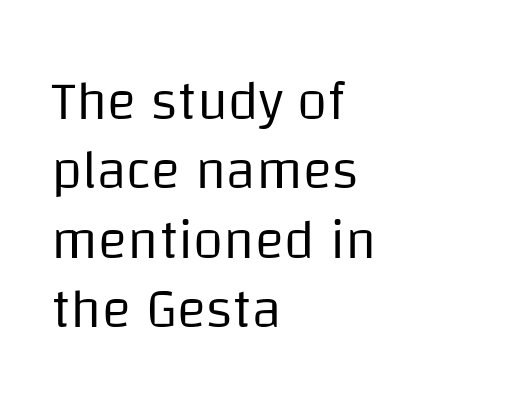
Character widths vary here, with narrow letters taking less room than wide ones. A typesetter would call this zero additional tracking. Reading down the column, the eye jumps a familiar distance to each next line. Short and long lines alike share a common starting point at left.
